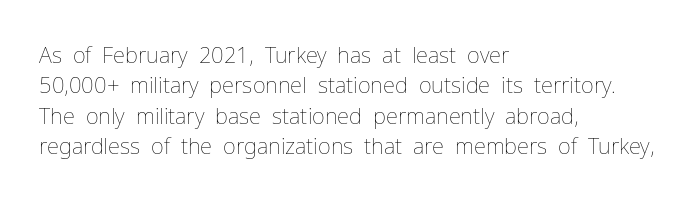
{"italic": "no", "bold": "no", "underline": "no", "align": "left", "line_spacing": "normal", "line_spacing_ratio": 1.38, "letter_spacing": "normal", "letter_spacing_em": 0.0, "glyph_px": 22}
